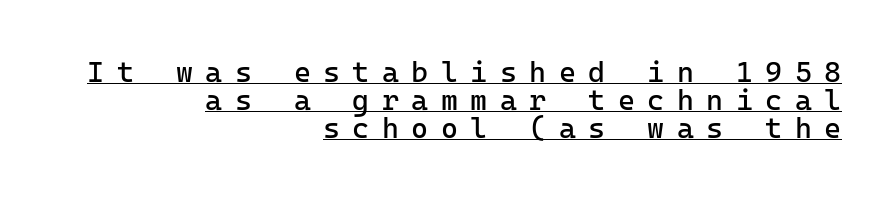
{"serif": "no", "italic": "no", "bold": "no", "weight": "regular", "width": "normal", "stroke_contrast": "low", "x_height": "medium", "monospaced": "yes", "underline": "yes", "align": "right", "line_spacing": "tight", "line_spacing_ratio": 0.96, "letter_spacing": "wide", "letter_spacing_em": 0.43, "glyph_px": 29}
